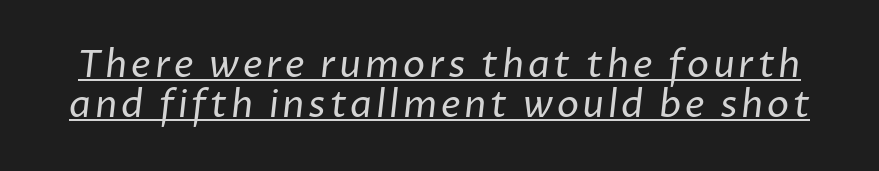
The image shows 37 px regular-weight sans-serif type; set tight line spacing (1.07x), underlined; low stroke contrast and a medium x-height.
